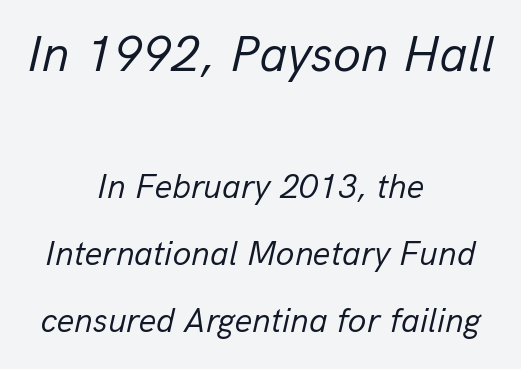
{"italic": "yes", "lean": "right", "slant_degrees": 13, "bold": "no", "weight": "regular", "width": "normal", "stroke_contrast": "low", "x_height": "medium", "monospaced": "no", "underline": "no", "align": "center", "line_spacing": "loose", "line_spacing_ratio": 1.98, "letter_spacing": "normal", "letter_spacing_em": 0.0, "larger_block": "first", "size_ratio": 1.5, "glyph_px": 51}
